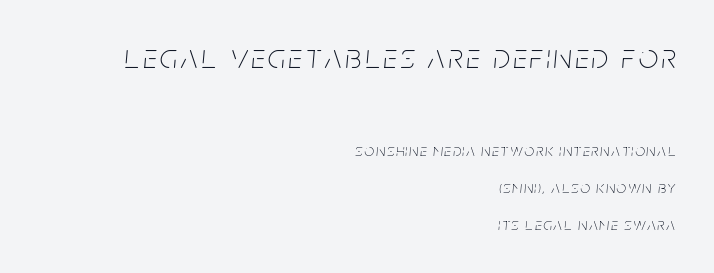
{"italic": "yes", "lean": "right", "slant_degrees": 5, "bold": "no", "weight": "thin", "width": "condensed", "stroke_contrast": "low", "x_height": "large", "monospaced": "no", "underline": "no", "align": "right", "line_spacing": "loose", "line_spacing_ratio": 2.19, "larger_block": "first", "size_ratio": 2.0, "glyph_px": 34}
